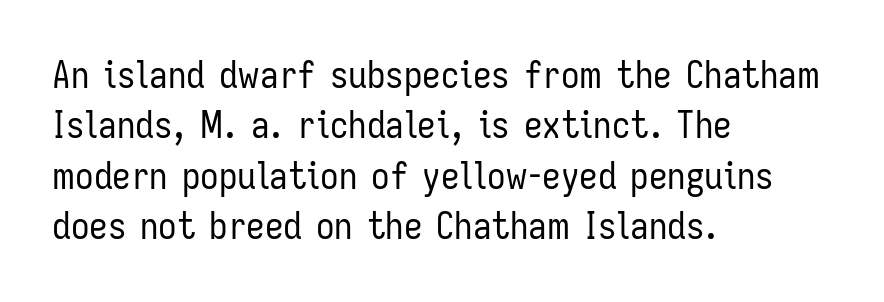
Q: Is the text bold? A: No.
Q: Is the text italic (slanted)? A: No, it is upright.
Q: Is the typeface a serif or a sans-serif typeface? A: Sans-serif.
Q: Is the text underlined? A: No.
Q: How is the paragraph aligned? A: Left-aligned.
Q: Is the spacing between letters normal or unusually wide? A: Normal.
Q: Is the spacing between lines tight, normal or loose? A: Normal.
Q: Width (condensed, normal, or wide)? A: Condensed.
Q: Stroke contrast? A: Low.
Q: x-height? A: Medium.
Q: Monospaced? A: No.
